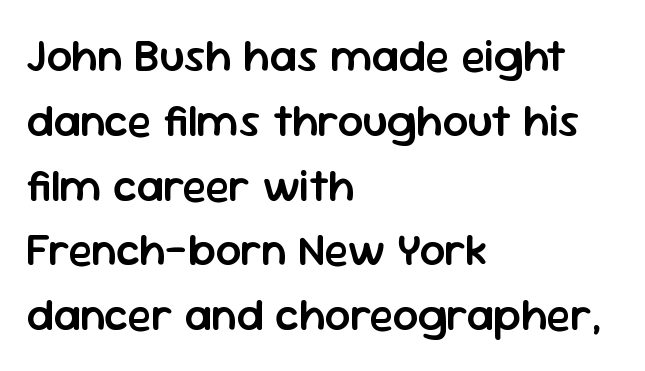
The rendering uses natural spacing where letterforms have individual widths. Students, note that the glyphs here touch the page at normal intervals. Typographic density is moderately raised because the face is semibold. These lines stack with their left ends in a neat column.
